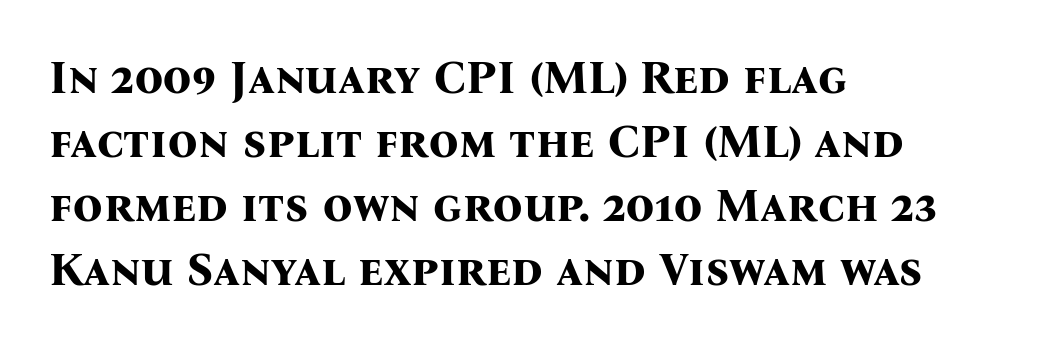
The paragraph has a hard left edge and a soft right edge. Notice how descenders clear the ascenders below comfortably — that's standard leading. Honestly, the letter spacing is just normal — you wouldn't notice it. The face used here is proportionally spaced, like ordinary book or web type. Descender tails drop into unmarked territory. Characters remain perfectly vertical along every line.
